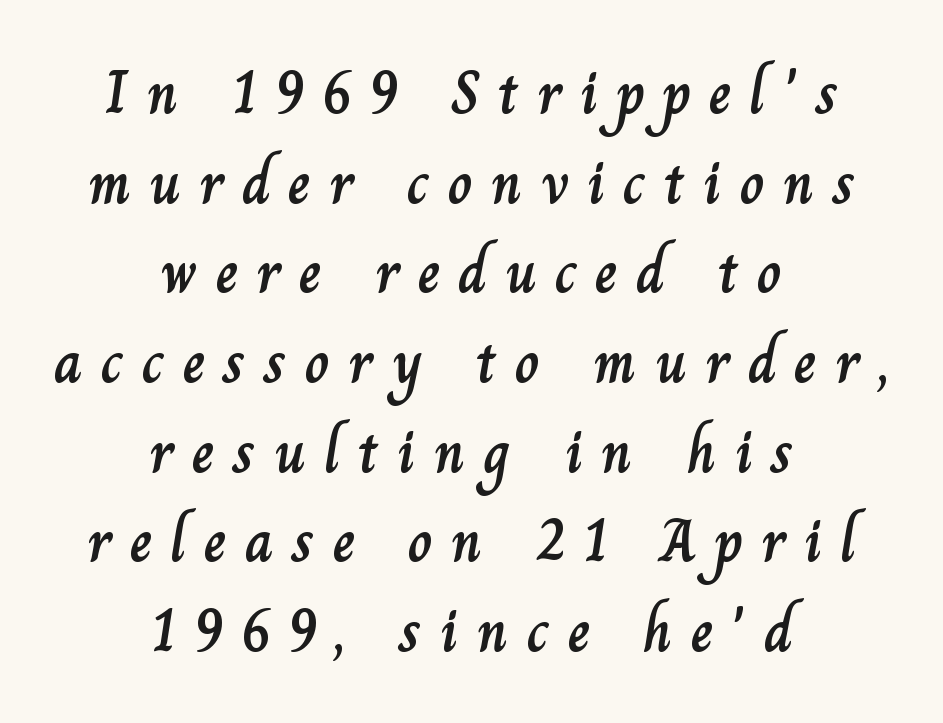
The line texture is sparse and dotted thanks to wide tracking. Descenders hang freely into open space. Rows of type keep a routine distance in the vertical direction. Centered paragraph, ragged on both sides. A typesetter would call this proportional, since set widths differ per character.
